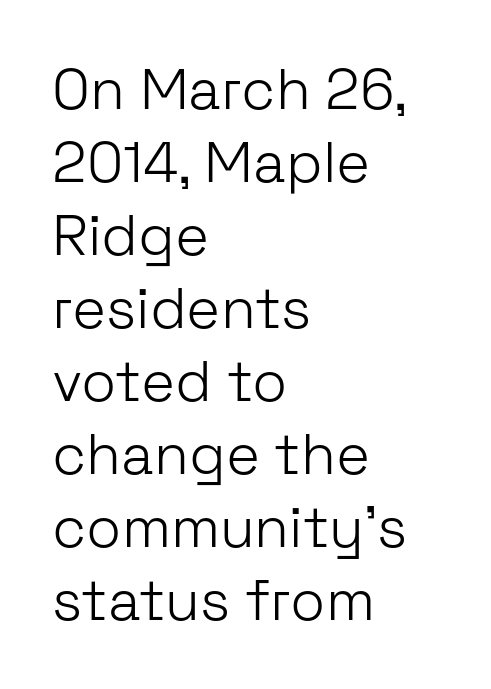
The image shows 57 px light sans-serif type, upright; set left-aligned, normal line spacing (1.28x), normal letter spacing, not underlined; low stroke contrast and a medium x-height.
